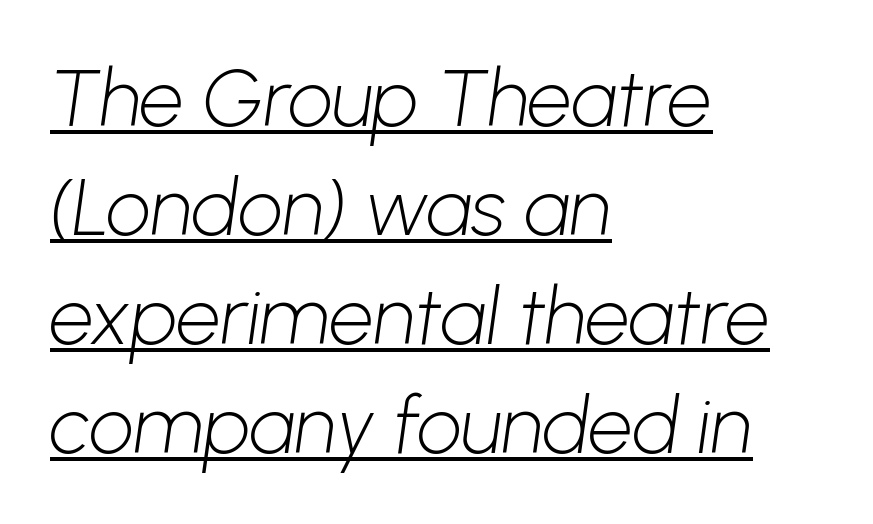
The image shows 79 px light sans-serif type; set left-aligned, normal line spacing (1.38x), normal letter spacing, underlined; low stroke contrast and a medium x-height.
